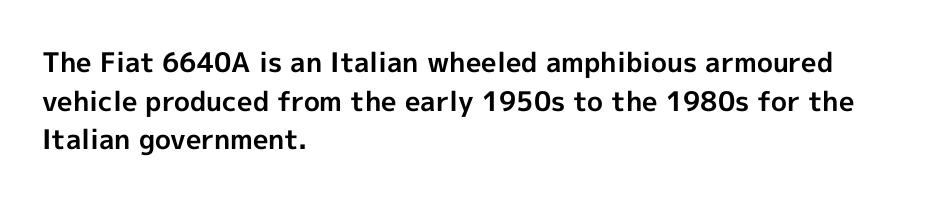
Q: Is the text bold? A: Yes.
Q: Is the text italic (slanted)? A: No, it is upright.
Q: Is the text underlined? A: No.
Q: How is the paragraph aligned? A: Left-aligned.
Q: Is the spacing between letters normal or unusually wide? A: Normal.
Q: Is the spacing between lines tight, normal or loose? A: Normal.
